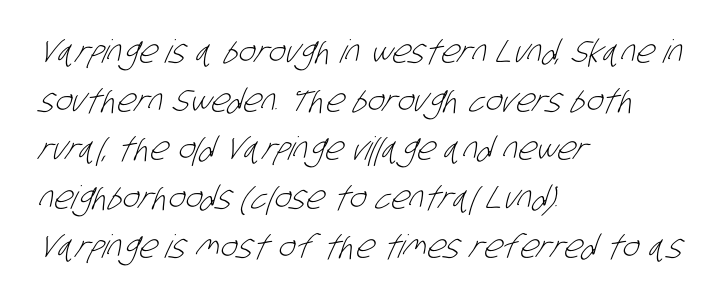
Q: Is the text bold? A: No.
Q: Is the typeface a serif or a sans-serif typeface? A: Sans-serif.
Q: Is the text underlined? A: No.
Q: How is the paragraph aligned? A: Left-aligned.
Q: Is the spacing between letters normal or unusually wide? A: Normal.
Q: Is the spacing between lines tight, normal or loose? A: Normal.
Q: Width (condensed, normal, or wide)? A: Condensed.
Q: Stroke contrast? A: Low.
Q: x-height? A: Large.
Q: Monospaced? A: No.
